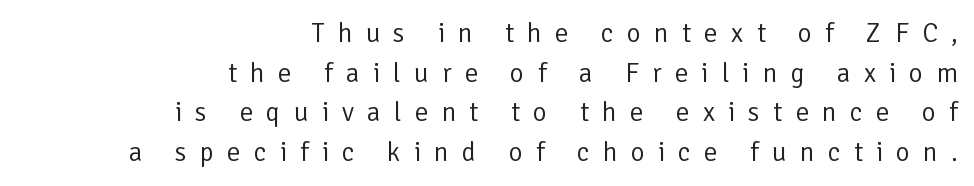
{"italic": "no", "bold": "no", "underline": "no", "align": "right", "line_spacing": "normal", "line_spacing_ratio": 1.47, "letter_spacing": "wide", "letter_spacing_em": 0.49, "glyph_px": 27}
